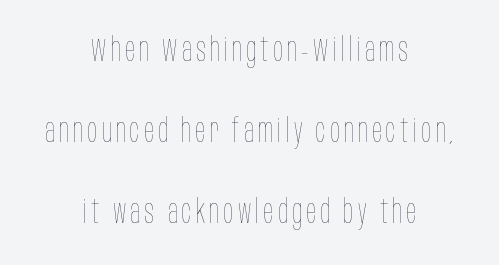
One glance says open: line gaps are wider than usual. Weight: regular or lighter. Varying glyph widths throughout — classic text-font behaviour. The letters stand upright; this is a roman face.
